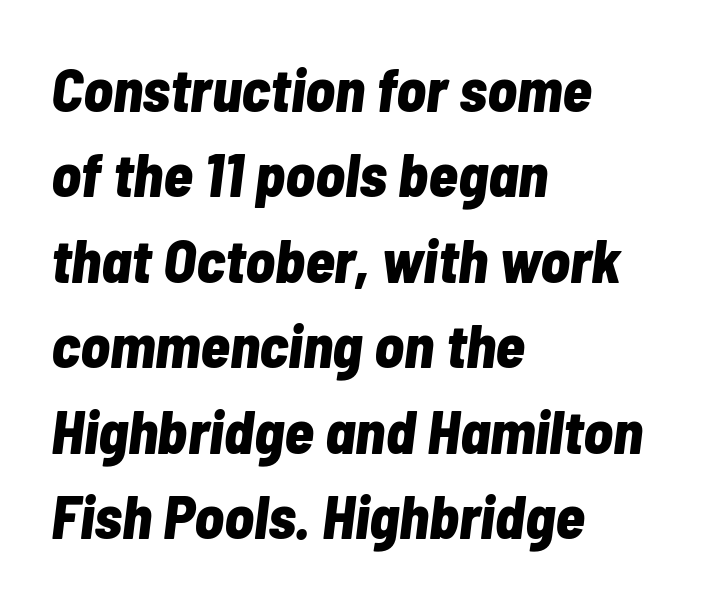
{"italic": "yes", "lean": "right", "slant_degrees": 7, "bold": "yes", "weight": "bold", "width": "condensed", "stroke_contrast": "low", "x_height": "medium", "monospaced": "no", "underline": "no", "align": "left", "line_spacing": "normal", "line_spacing_ratio": 1.4, "letter_spacing": "normal", "letter_spacing_em": 0.0, "glyph_px": 61}
